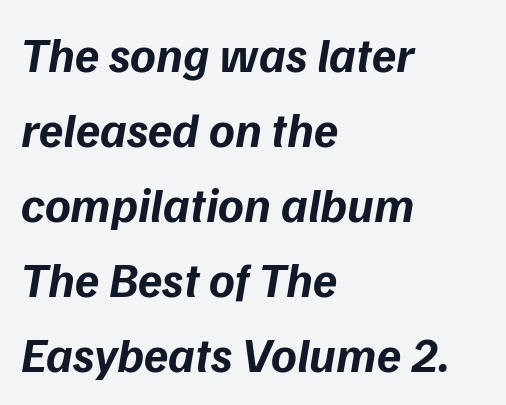
Q: Is the text bold? A: Yes.
Q: Is the text italic (slanted)? A: Yes, it leans right by about 9 degrees.
Q: Is the text underlined? A: No.
Q: How is the paragraph aligned? A: Left-aligned.
Q: Is the spacing between letters normal or unusually wide? A: Normal.
Q: Is the spacing between lines tight, normal or loose? A: Normal.
Q: Width (condensed, normal, or wide)? A: Normal.
Q: Stroke contrast? A: Low.
Q: x-height? A: Medium.
Q: Monospaced? A: No.
